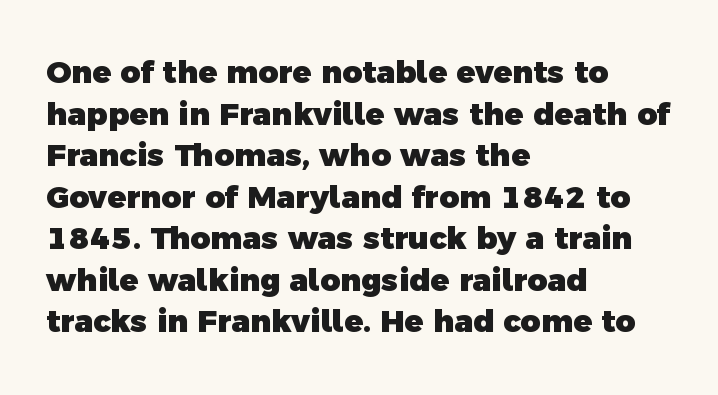
The image shows 31 px heavy sans-serif type; set left-aligned, normal line spacing (1.34x), normal letter spacing, not underlined; a medium x-height.
